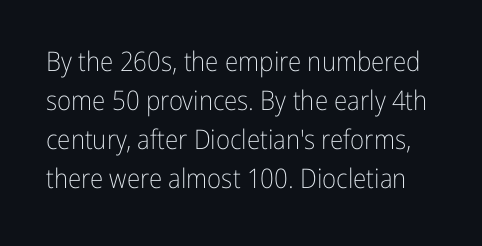
Students, observe: this is what conventionally led text looks like. The letterforms sit shoulder to shoulder at normal distance. The typesetting does not lean heavy: it is not bold. This is roman type, the default non-slanted kind. The gap between lines stays unmarked.
